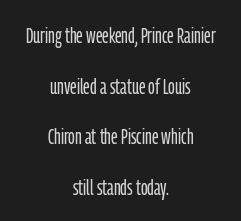
{"italic": "no", "bold": "no", "underline": "no", "align": "center", "line_spacing": "loose", "line_spacing_ratio": 2.3, "letter_spacing": "normal", "letter_spacing_em": 0.0, "glyph_px": 22}
